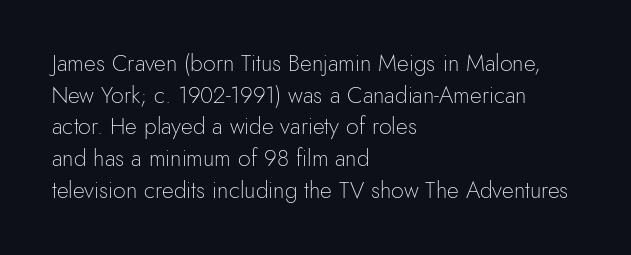
{"italic": "no", "bold": "no", "underline": "no", "align": "left", "line_spacing": "normal", "line_spacing_ratio": 1.38, "letter_spacing": "normal", "letter_spacing_em": 0.0, "glyph_px": 23}
